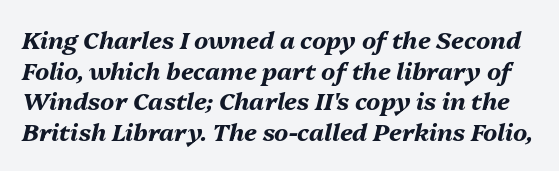
Observe the ordinary spacing: letters are neighbours, not strangers. Honestly, there is no underline to notice here at all. This is heavy type, rendered in bold. A typesetter would call this leading conventional body-copy spacing. Compared with ordinary roman type, these characters are visibly tilted.
